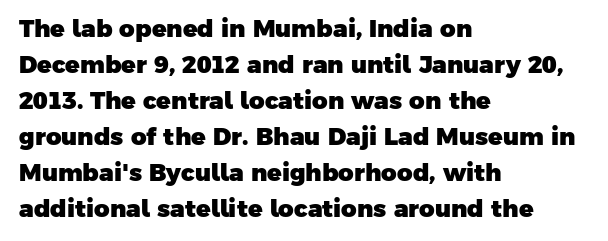
{"bold": "yes", "underline": "no", "align": "left", "line_spacing": "normal", "line_spacing_ratio": 1.5, "letter_spacing": "normal", "letter_spacing_em": 0.0, "glyph_px": 24}
